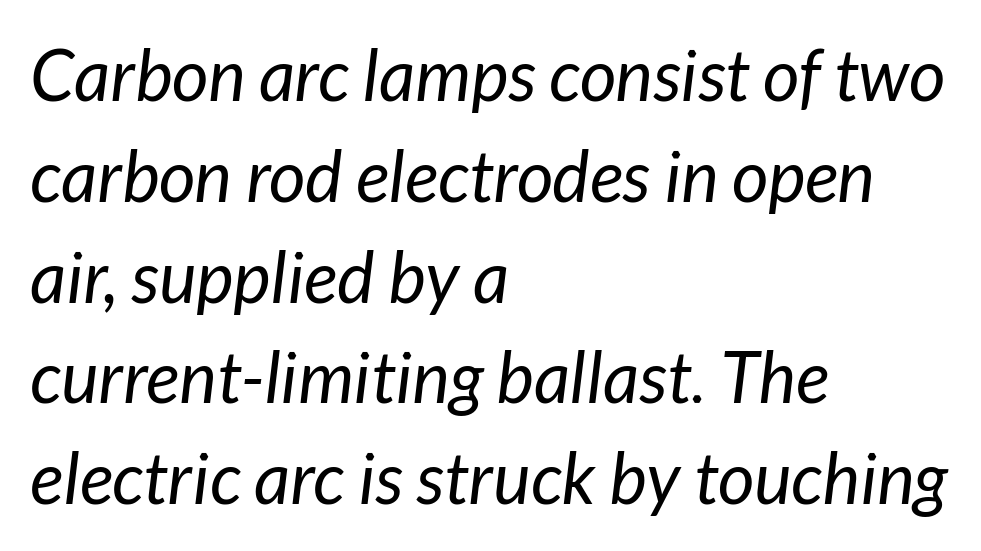
The image shows 71 px regular-weight type, italic (leaning right); set left-aligned, normal line spacing (1.42x), normal letter spacing, not underlined; low stroke contrast and a medium x-height.
